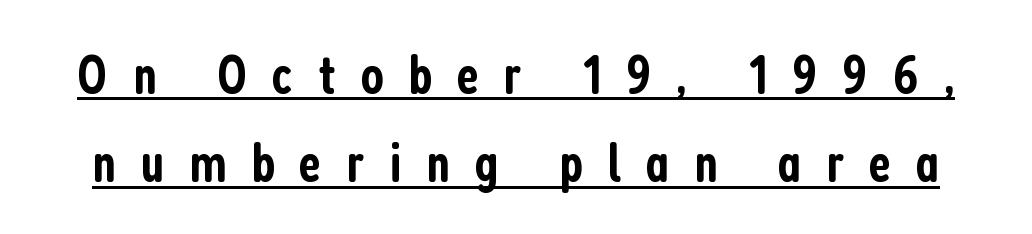
The rendering uses a moderate line-height, typical for paragraphs. The designer went with a sans here, leaving each stem footless. The typesetting leans somewhat heavy: a semibold. The specimen reads as upright at a glance. Like a heading marked for emphasis, these lines bear an underscore.
